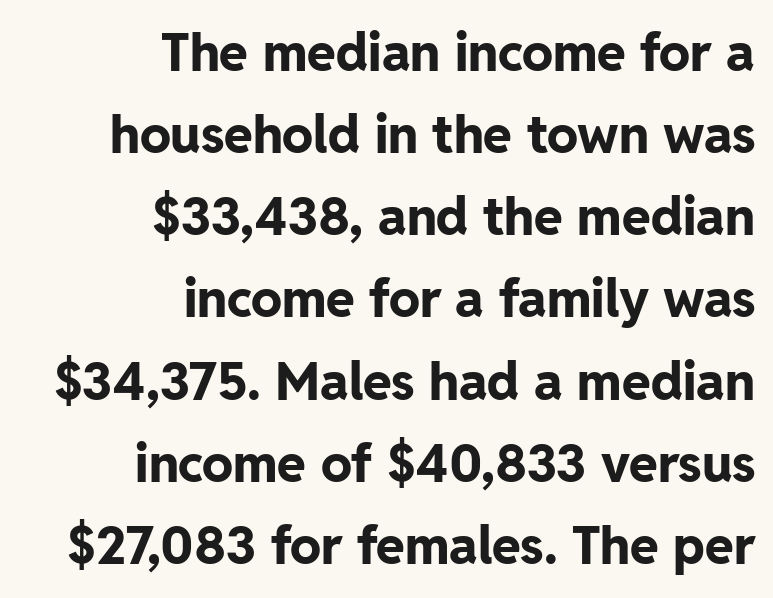
The image shows 52 px bold sans-serif type, upright; set right-aligned, normal line spacing (1.58x), normal letter spacing, not underlined; low stroke contrast and a medium x-height.
